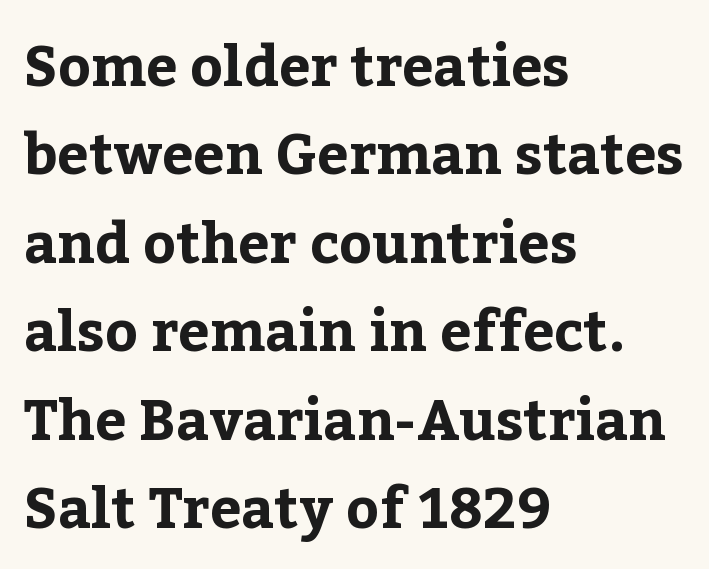
The type family on display is of the serif kind. Here the glyphs are tracked normally, forming tight word shapes. Evenly set lines give the paragraph a standard silhouette. Emphasis by weight is at full strength: bold.
